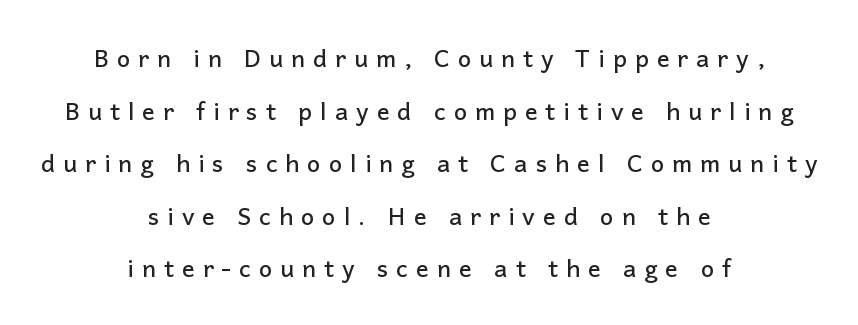
Q: Is the text italic (slanted)? A: No, it is upright.
Q: Is the text underlined? A: No.
Q: How is the paragraph aligned? A: Centered.
Q: Is the spacing between letters normal or unusually wide? A: Unusually wide.
Q: Is the spacing between lines tight, normal or loose? A: Loose.
